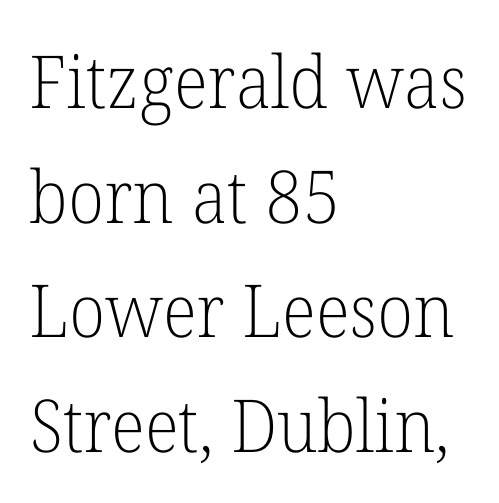
The image shows 73 px light serif type, upright; set left-aligned, normal line spacing (1.57x), normal letter spacing, not underlined; low stroke contrast and a medium x-height.
